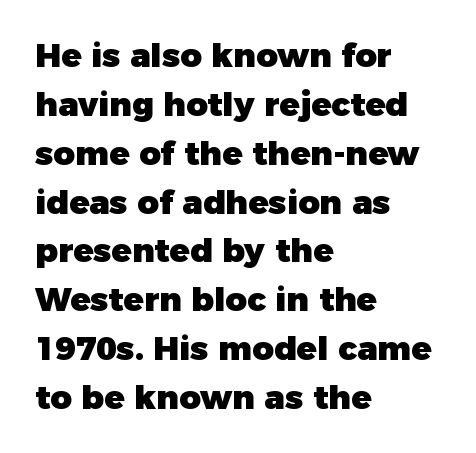
The image shows 33 px heavy sans-serif type, upright; set left-aligned, normal line spacing (1.48x), normal letter spacing, not underlined; low stroke contrast and a medium x-height.
